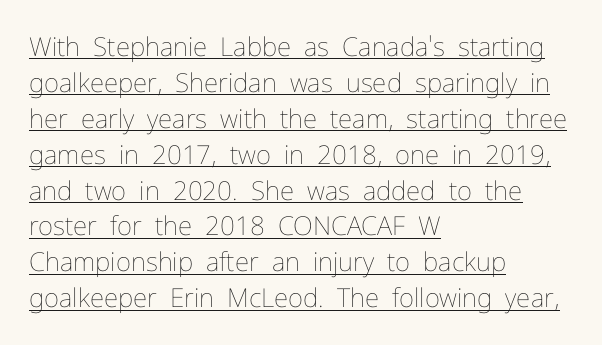
{"italic": "no", "bold": "no", "underline": "yes", "align": "left", "line_spacing": "normal", "line_spacing_ratio": 1.38, "letter_spacing": "normal", "letter_spacing_em": 0.0, "glyph_px": 26}
